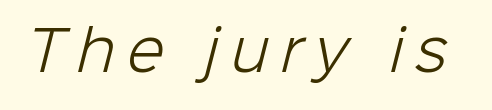
Q: Is the text bold? A: No.
Q: Is the typeface a serif or a sans-serif typeface? A: Sans-serif.
Q: Is the text underlined? A: No.
Q: Is the spacing between letters normal or unusually wide? A: Unusually wide.
Q: Width (condensed, normal, or wide)? A: Normal.
Q: Stroke contrast? A: Low.
Q: x-height? A: Medium.
Q: Monospaced? A: No.
